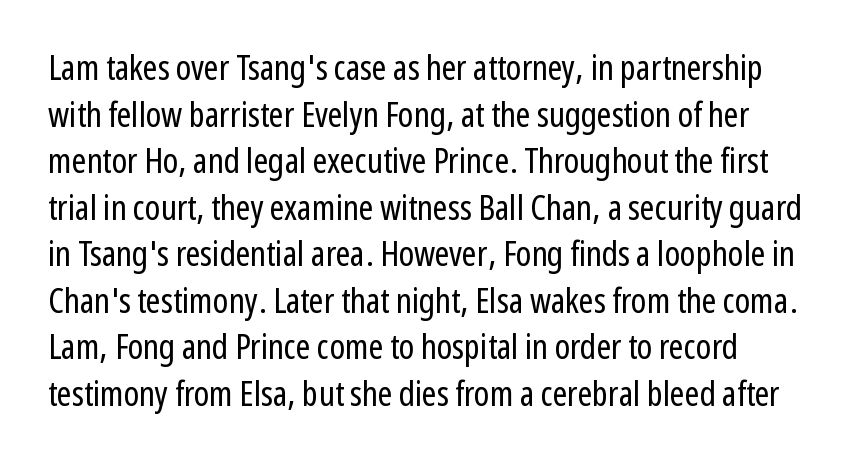
Q: Is the text bold? A: No.
Q: Is the text italic (slanted)? A: No, it is upright.
Q: Is the typeface a serif or a sans-serif typeface? A: Sans-serif.
Q: Is the text underlined? A: No.
Q: How is the paragraph aligned? A: Left-aligned.
Q: Is the spacing between letters normal or unusually wide? A: Normal.
Q: Is the spacing between lines tight, normal or loose? A: Normal.
Q: Width (condensed, normal, or wide)? A: Condensed.
Q: Stroke contrast? A: Low.
Q: x-height? A: Medium.
Q: Monospaced? A: No.
